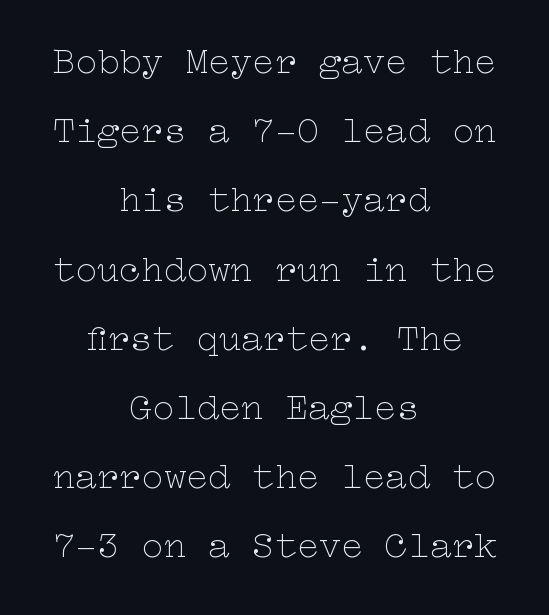
{"italic": "no", "bold": "no", "weight": "thin", "width": "wide", "stroke_contrast": "low", "x_height": "medium", "underline": "no", "align": "center", "line_spacing_ratio": 1.87, "letter_spacing": "normal", "letter_spacing_em": 0.0, "glyph_px": 37}
